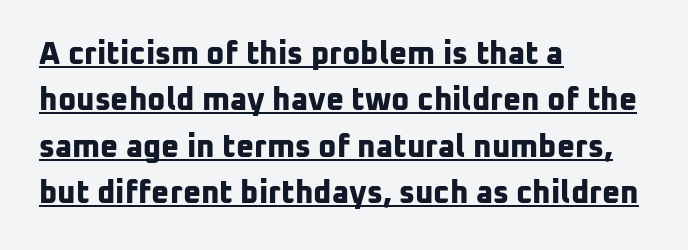
{"serif": "no", "bold": "yes", "weight": "bold", "width": "normal", "stroke_contrast": "low", "x_height": "medium", "monospaced": "no", "underline": "yes", "align": "left", "line_spacing": "normal", "line_spacing_ratio": 1.5, "letter_spacing": "normal", "letter_spacing_em": 0.0, "glyph_px": 31}
